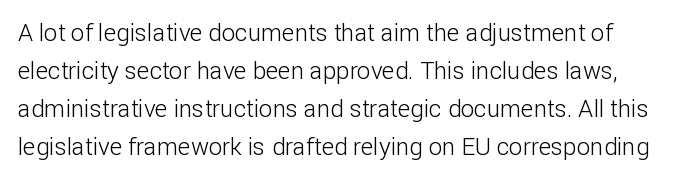
{"italic": "no", "bold": "no", "underline": "no", "line_spacing": "normal", "line_spacing_ratio": 1.58, "letter_spacing": "normal", "letter_spacing_em": 0.0, "glyph_px": 24}
